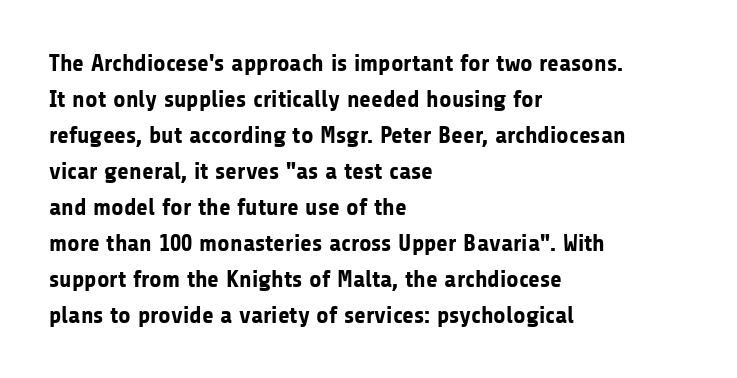
The image shows 24 px bold type, upright; set left-aligned, normal line spacing (1.5x), normal letter spacing, not underlined.
